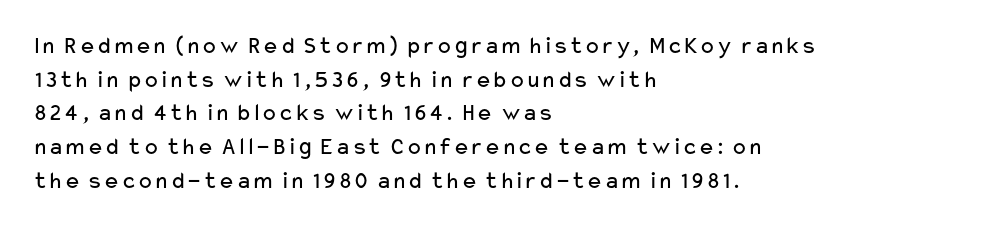
Honestly, there is no underline to notice here at all. When letters stand straight like this, we call the style roman or upright. The passage shown stacks its lines at a standard gap. Horizontal alignment here is leftward, the default for most running prose. Ink coverage per letter is moderate at most.
